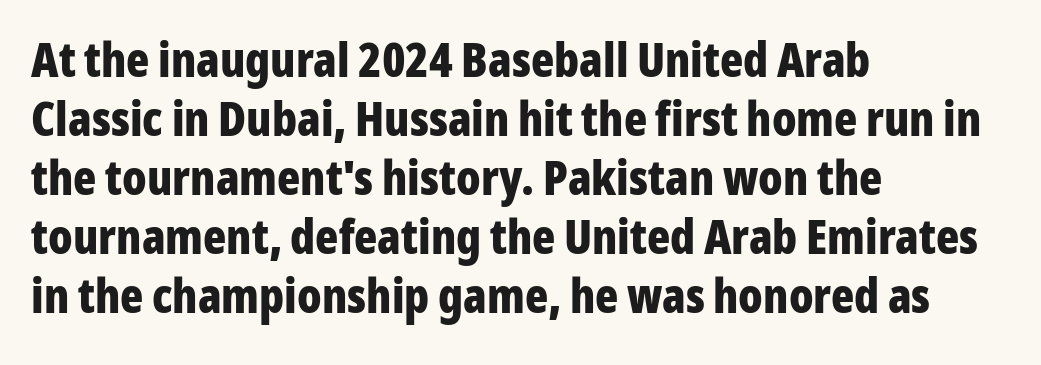
{"serif": "no", "italic": "no", "bold": "yes", "weight": "bold", "width": "condensed", "stroke_contrast": "low", "x_height": "medium", "monospaced": "no", "underline": "no", "align": "left", "line_spacing_ratio": 1.23, "letter_spacing": "normal", "letter_spacing_em": 0.0, "glyph_px": 48}
